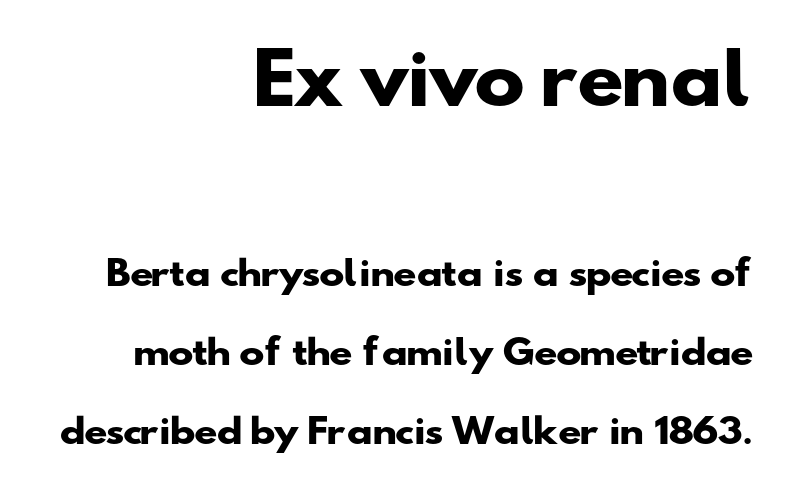
This sample trades compactness for vertical openness between lines. Character size in the leading block exceeds that of the trailing block. The passage shown has conventional tracking throughout. The designer went with a sans here, leaving each stem footless. Its strokes are broad and dark, the hallmark of bold type. The face used here is proportionally spaced, like ordinary book or web type.
